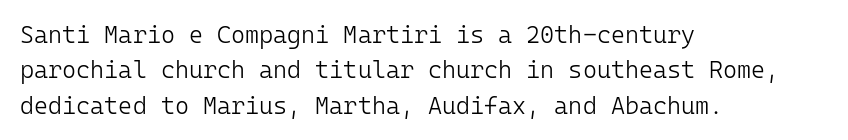
Q: Is the text bold? A: No.
Q: Is the text italic (slanted)? A: No, it is upright.
Q: Is the text underlined? A: No.
Q: How is the paragraph aligned? A: Left-aligned.
Q: Is the spacing between letters normal or unusually wide? A: Normal.
Q: Is the spacing between lines tight, normal or loose? A: Normal.
